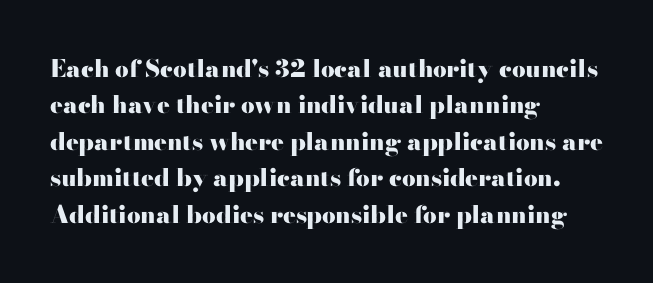
The image shows 24 px bold type, upright; set left-aligned, normal line spacing (1.52x), normal letter spacing, not underlined.
